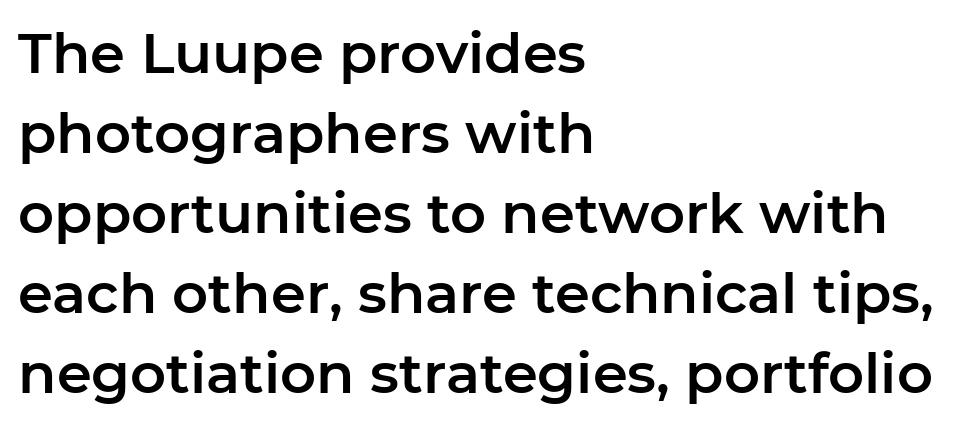
Type without underlining. Short note: letters normally spaced. The block of text has a typical density, with ordinary space between rows. This sample has the flowing, uneven cadence of proportional lettering.
